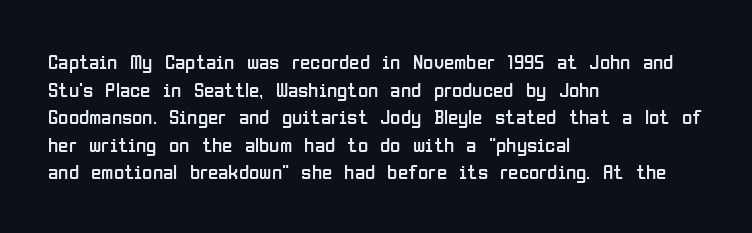
The image shows 21 px text type, upright; set left-aligned, normal line spacing (1.31x), normal letter spacing, not underlined.
